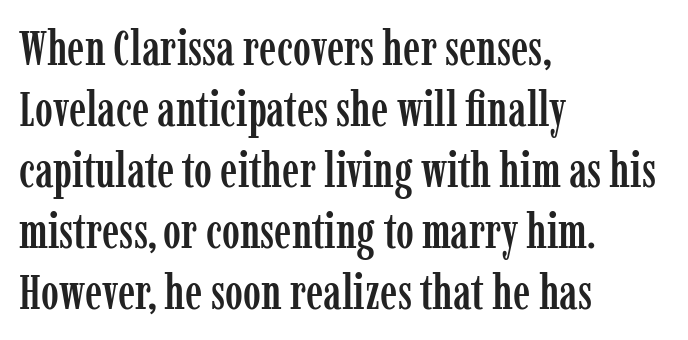
Q: Is the text italic (slanted)? A: No, it is upright.
Q: Is the typeface a serif or a sans-serif typeface? A: Serif.
Q: Is the text underlined? A: No.
Q: How is the paragraph aligned? A: Left-aligned.
Q: Is the spacing between letters normal or unusually wide? A: Normal.
Q: Is the spacing between lines tight, normal or loose? A: Normal.
Q: Width (condensed, normal, or wide)? A: Condensed.
Q: Stroke contrast? A: Low.
Q: x-height? A: Medium.
Q: Monospaced? A: No.
